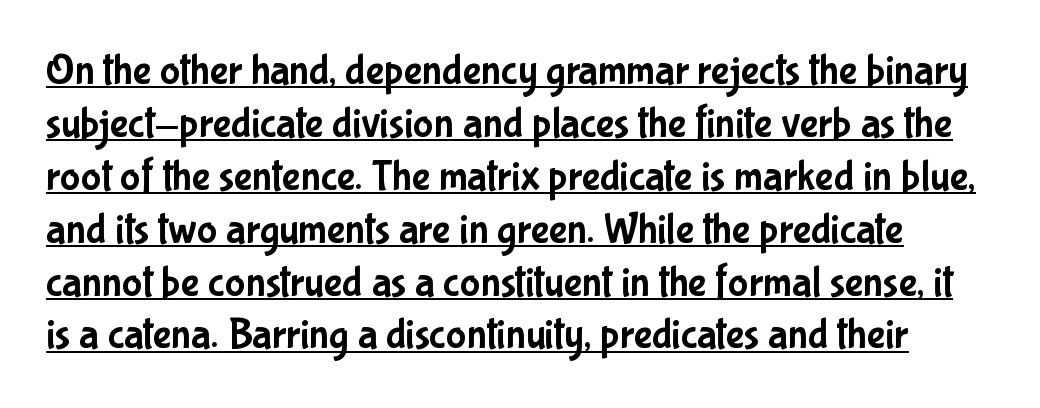
The image shows 43 px condensed sans-serif type, upright; set line spacing 1.23x, normal letter spacing, underlined; low stroke contrast and a medium x-height.
